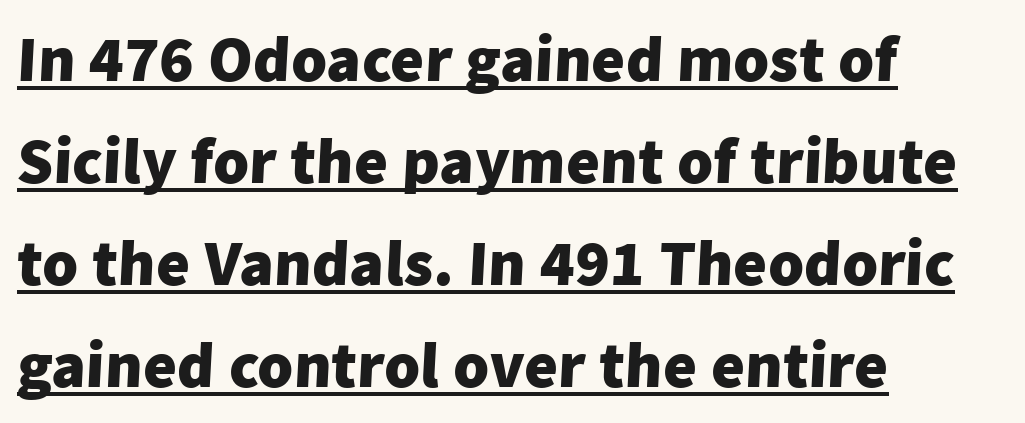
{"serif": "no", "bold": "yes", "weight": "heavy", "width": "normal", "stroke_contrast": "low", "x_height": "medium", "monospaced": "no", "underline": "yes", "align": "left", "line_spacing": "normal", "line_spacing_ratio": 1.57, "letter_spacing": "normal", "letter_spacing_em": 0.0, "glyph_px": 65}
